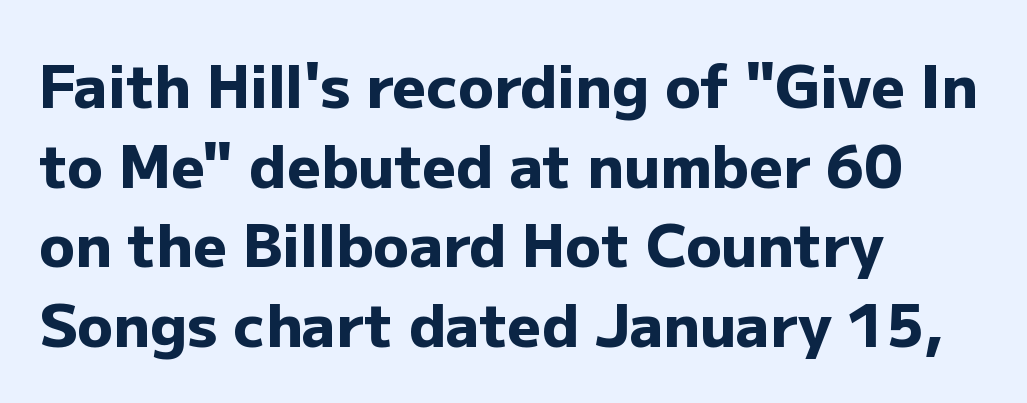
The image shows 59 px heavy sans-serif type, upright; set left-aligned, normal line spacing (1.35x), normal letter spacing, not underlined; low stroke contrast and a medium x-height.
